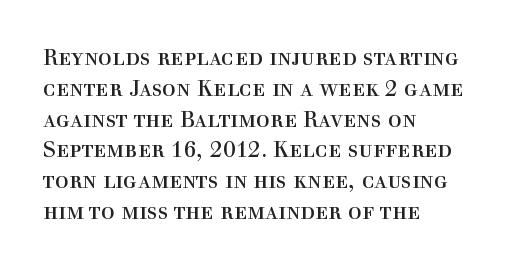
Q: Is the text bold? A: No.
Q: Is the text italic (slanted)? A: No, it is upright.
Q: Is the text underlined? A: No.
Q: How is the paragraph aligned? A: Left-aligned.
Q: Is the spacing between letters normal or unusually wide? A: Normal.
Q: Is the spacing between lines tight, normal or loose? A: Normal.
